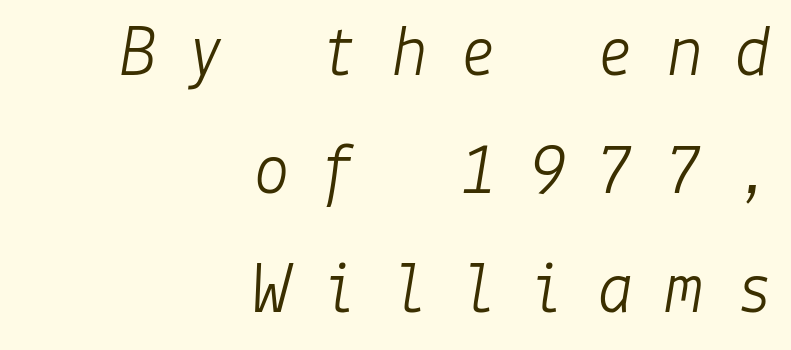
Honestly, the letter spacing is so wide it's the main thing you notice. The letters look calm and open, with moderate or lighter stems. Where is the straight margin? On the right. The rows are spaced the way most documents space them. Is the type slanted? Yes — the strokes lean at a clear angle. The passage shown is not underscored anywhere.
